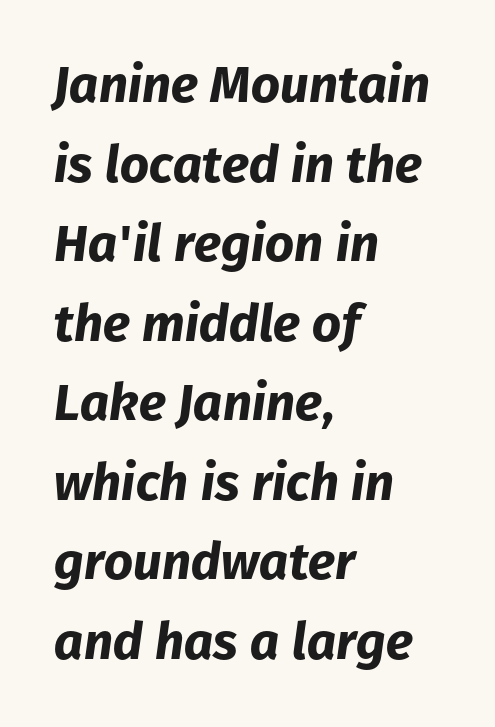
Q: Is the text bold? A: Yes.
Q: Is the text italic (slanted)? A: Yes, it leans right by about 8 degrees.
Q: Is the text underlined? A: No.
Q: How is the paragraph aligned? A: Left-aligned.
Q: Is the spacing between letters normal or unusually wide? A: Normal.
Q: Is the spacing between lines tight, normal or loose? A: Normal.
Q: Width (condensed, normal, or wide)? A: Normal.
Q: Stroke contrast? A: Low.
Q: x-height? A: Medium.
Q: Monospaced? A: No.
